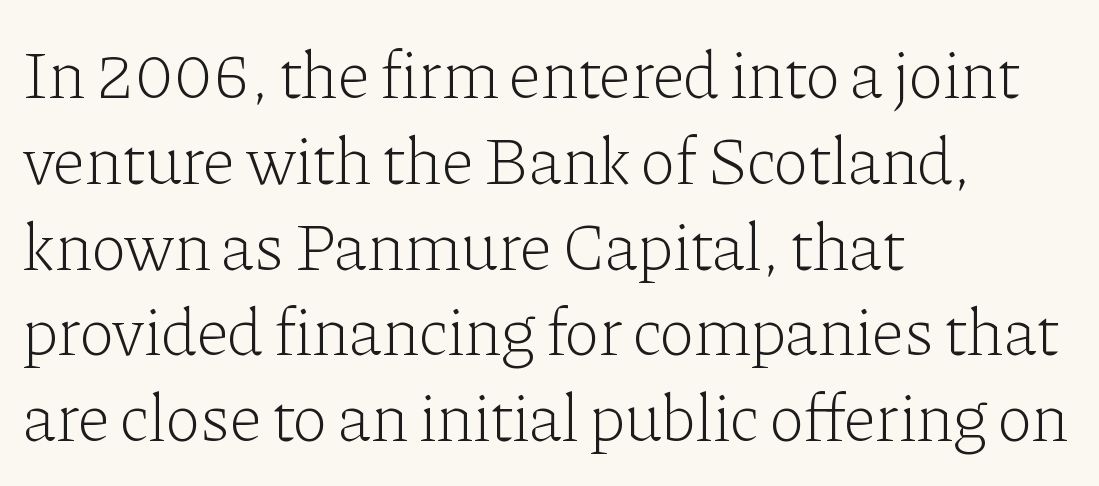
{"serif": "yes", "italic": "no", "bold": "no", "weight": "light", "width": "normal", "stroke_contrast": "low", "x_height": "medium", "monospaced": "no", "underline": "no", "align": "left", "line_spacing": "normal", "line_spacing_ratio": 1.28, "letter_spacing": "normal", "letter_spacing_em": 0.0, "glyph_px": 67}
